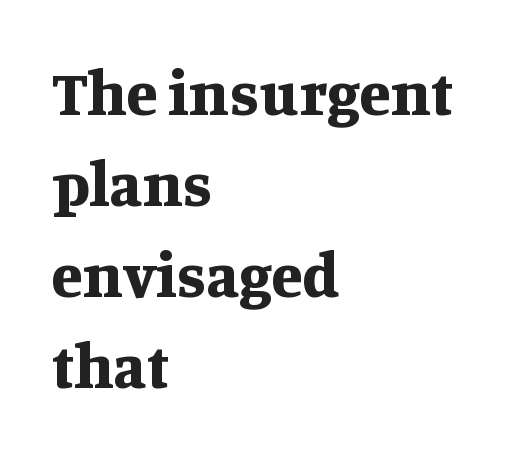
{"serif": "yes", "italic": "no", "bold": "yes", "weight": "bold", "width": "normal", "stroke_contrast": "medium", "x_height": "large", "monospaced": "no", "underline": "no", "align": "left", "line_spacing": "normal", "line_spacing_ratio": 1.42, "letter_spacing": "normal", "letter_spacing_em": 0.0, "glyph_px": 64}
